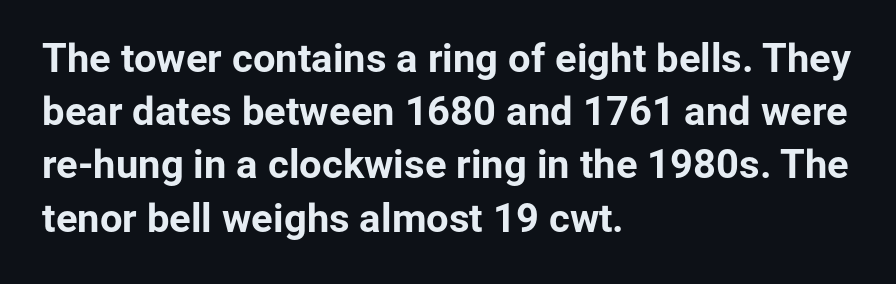
Leading matches the norm, producing a regular column. It's the straight-up-and-down kind of type. Note the varied advance widths — an 'i' is clearly narrower than an 'm'. Check where the strokes stop: nothing finishes them off — pure sans.
